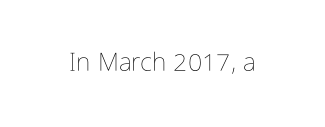
Q: Is the text bold? A: No.
Q: Is the text italic (slanted)? A: No, it is upright.
Q: Is the text underlined? A: No.
Q: Is the spacing between letters normal or unusually wide? A: Normal.
